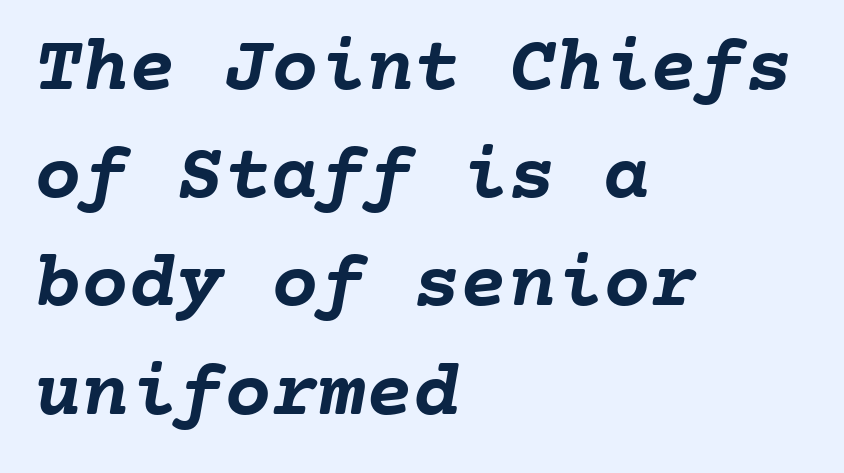
Q: Is the text bold? A: Yes.
Q: Is the text underlined? A: No.
Q: How is the paragraph aligned? A: Left-aligned.
Q: Is the spacing between letters normal or unusually wide? A: Normal.
Q: Is the spacing between lines tight, normal or loose? A: Normal.
Q: Width (condensed, normal, or wide)? A: Normal.
Q: Stroke contrast? A: Low.
Q: x-height? A: Medium.
Q: Monospaced? A: Yes.
